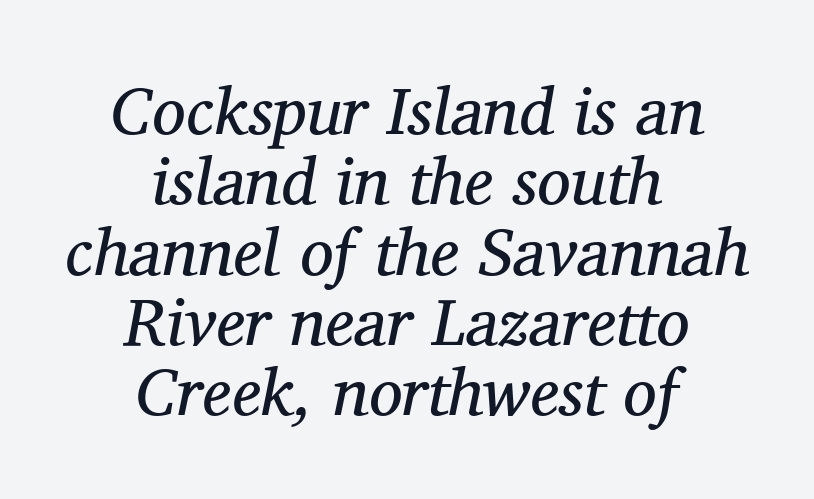
Q: Is the text bold? A: No.
Q: Is the text italic (slanted)? A: Yes, it leans right by about 11 degrees.
Q: Is the typeface a serif or a sans-serif typeface? A: Serif.
Q: Is the text underlined? A: No.
Q: How is the paragraph aligned? A: Centered.
Q: Is the spacing between letters normal or unusually wide? A: Normal.
Q: Is the spacing between lines tight, normal or loose? A: Tight.
Q: Width (condensed, normal, or wide)? A: Normal.
Q: Stroke contrast? A: Medium.
Q: x-height? A: Medium.
Q: Monospaced? A: No.
